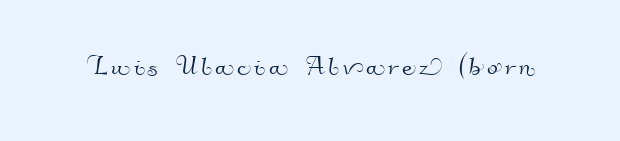
Q: Is the typeface a serif or a sans-serif typeface? A: Sans-serif.
Q: Is the text underlined? A: No.
Q: Width (condensed, normal, or wide)? A: Normal.
Q: Stroke contrast? A: High.
Q: x-height? A: Small.
Q: Monospaced? A: No.
